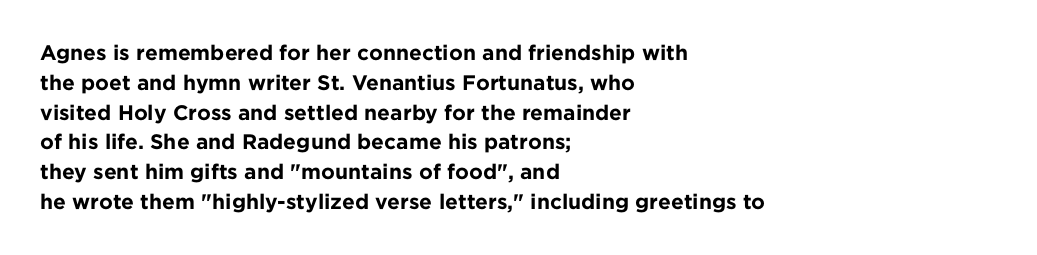
{"italic": "no", "bold": "yes", "underline": "no", "align": "left", "line_spacing": "normal", "line_spacing_ratio": 1.42, "letter_spacing": "normal", "letter_spacing_em": 0.0, "glyph_px": 21}
